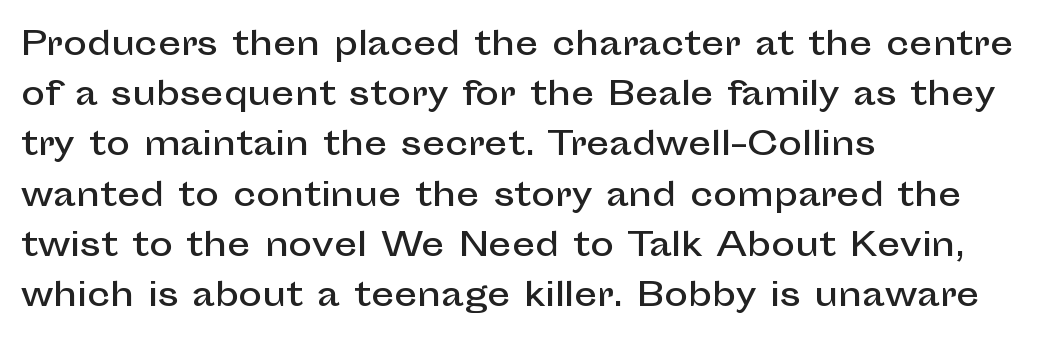
{"serif": "no", "italic": "no", "width": "normal", "stroke_contrast": "low", "x_height": "medium", "monospaced": "no", "underline": "no", "align": "left", "line_spacing": "normal", "line_spacing_ratio": 1.57, "letter_spacing": "normal", "letter_spacing_em": 0.0, "glyph_px": 32}
